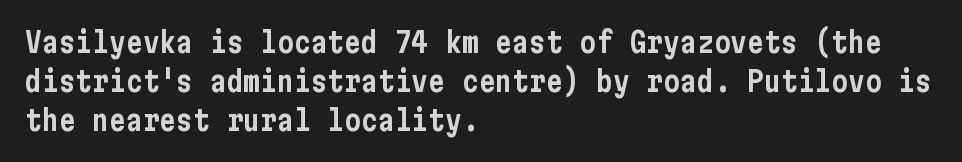
Words float on clear page, feet unadorned. Quick note: interline space is typical. The rag falls on the right side of this text block. Look at the tracking — it's just the regular setting, nothing added. Italic? Not at all — the glyphs are vertical.
